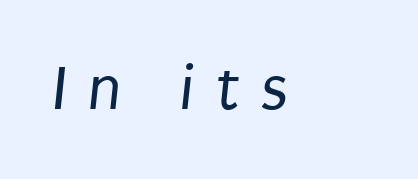
Inter-character spacing is expanded well beyond the font's built-in metrics. These lines are composed in type without serifs. You could not count columns in this text — the font is proportionally spaced. The space directly below the letters is spotless.
